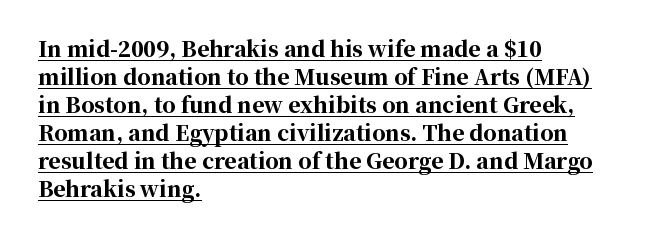
Does the weight exceed regular? Yes, all the way to bold. The face used here is rendered with its standard letterfit. Does a line run under the words? Yes, clearly. The letters stand straight up with perfectly vertical stems.
